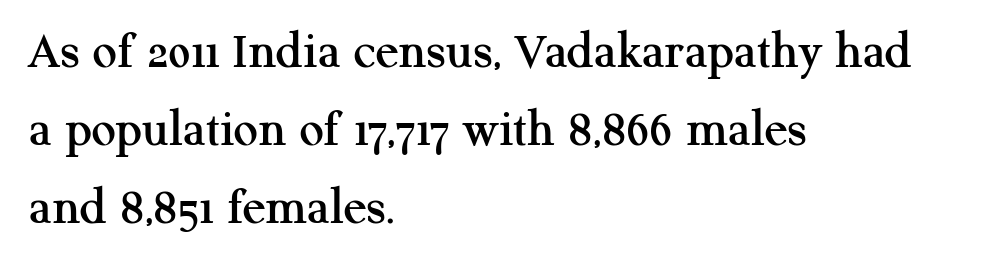
The image shows 54 px serif type, upright; set left-aligned, normal line spacing (1.44x), normal letter spacing, not underlined; medium stroke contrast and a medium x-height.
